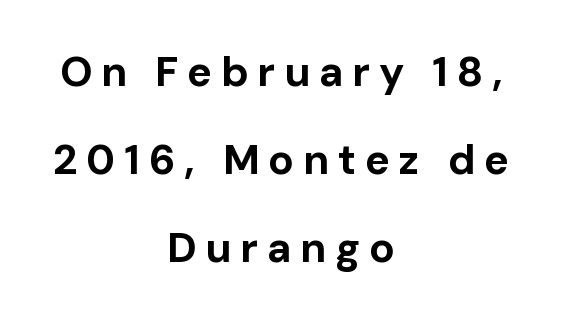
The image shows 42 px bold sans-serif type, upright; set centered, loose line spacing (2.09x), unusually wide letter spacing (+0.21 em), not underlined; low stroke contrast and a medium x-height.
